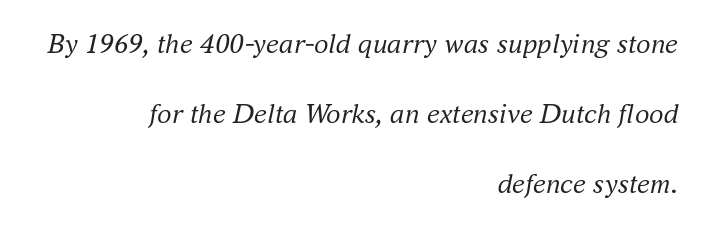
Q: Is the text bold? A: No.
Q: Is the text italic (slanted)? A: Yes, it leans right by about 16 degrees.
Q: Is the typeface a serif or a sans-serif typeface? A: Serif.
Q: Is the text underlined? A: No.
Q: How is the paragraph aligned? A: Right-aligned.
Q: Is the spacing between letters normal or unusually wide? A: Normal.
Q: Is the spacing between lines tight, normal or loose? A: Loose.
Q: Width (condensed, normal, or wide)? A: Normal.
Q: Stroke contrast? A: Medium.
Q: x-height? A: Small.
Q: Monospaced? A: No.
